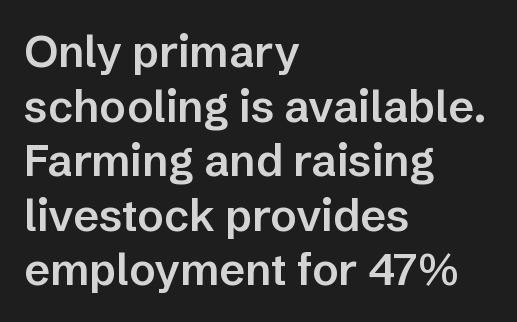
Classification — sans serif. A typesetter would call this proportional, since set widths differ per character. Every row of glyphs begins at an identical x-position on the left. Is the letter spacing exaggerated? No — it looks like the ordinary default. Posture: straight, roman, zero tilt. The baseline area is clear.
